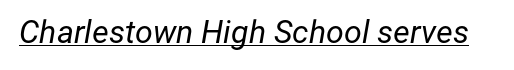
{"italic": "yes", "lean": "right", "slant_degrees": 12, "bold": "no", "weight": "regular", "width": "normal", "stroke_contrast": "low", "x_height": "medium", "monospaced": "no", "underline": "yes", "letter_spacing": "normal", "letter_spacing_em": 0.0, "glyph_px": 32}
